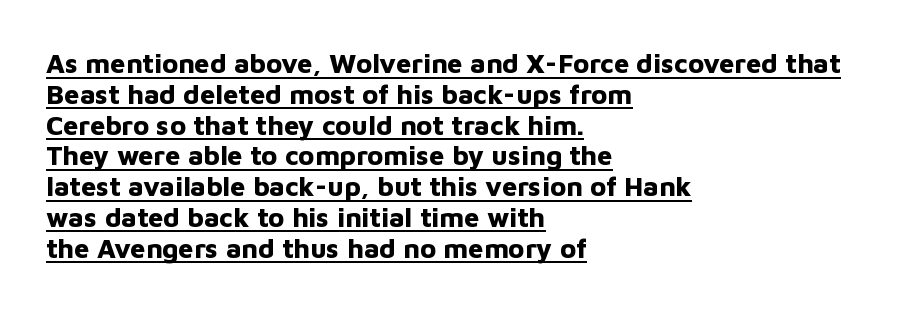
Q: Is the text bold? A: Yes.
Q: Is the text italic (slanted)? A: No, it is upright.
Q: Is the text underlined? A: Yes.
Q: How is the paragraph aligned? A: Left-aligned.
Q: Is the spacing between letters normal or unusually wide? A: Normal.
Q: Is the spacing between lines tight, normal or loose? A: Tight.
